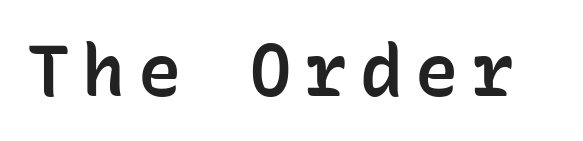
{"serif": "no", "italic": "no", "bold": "semi", "weight": "semibold", "width": "normal", "stroke_contrast": "low", "x_height": "medium", "monospaced": "yes", "underline": "no", "glyph_px": 72}
